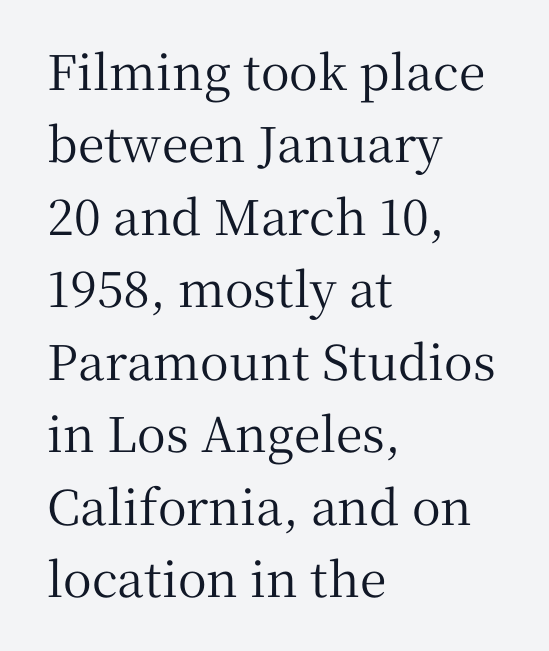
{"serif": "yes", "italic": "no", "width": "normal", "stroke_contrast": "medium", "x_height": "medium", "monospaced": "no", "underline": "no", "align": "left", "line_spacing": "normal", "line_spacing_ratio": 1.51, "letter_spacing": "normal", "letter_spacing_em": 0.0, "glyph_px": 48}
